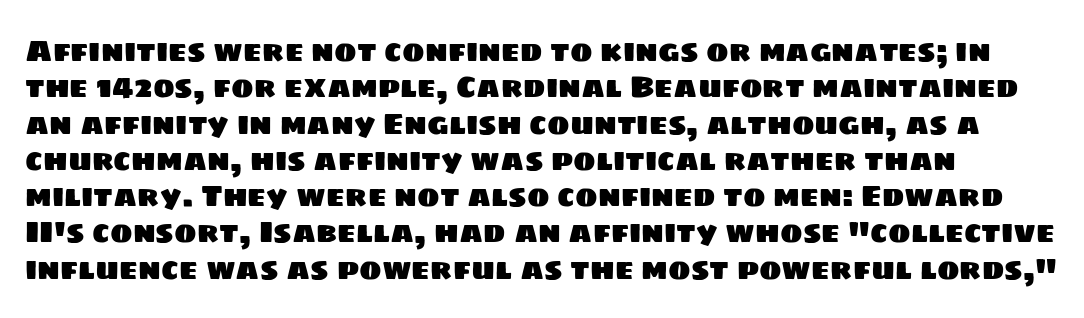
{"serif": "no", "width": "normal", "stroke_contrast": "low", "x_height": "large", "monospaced": "no", "underline": "no", "line_spacing_ratio": 1.21, "letter_spacing": "normal", "letter_spacing_em": 0.0, "glyph_px": 30}
